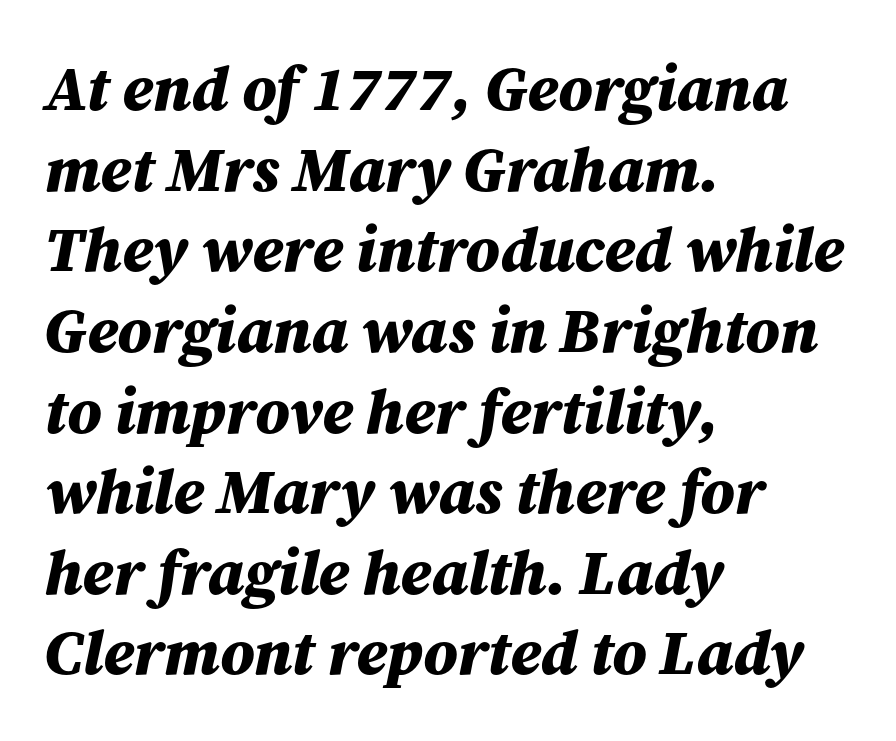
The image shows 63 px bold type, italic (leaning right); set left-aligned, normal line spacing (1.28x), normal letter spacing, not underlined; medium stroke contrast and a medium x-height.
